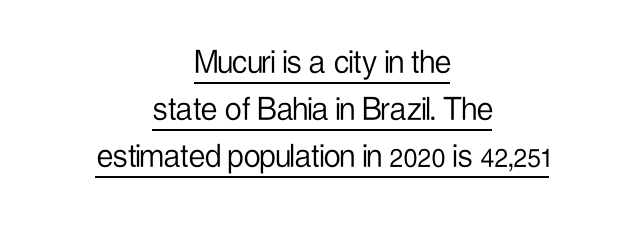
Q: Is the text bold? A: No.
Q: Is the text italic (slanted)? A: No, it is upright.
Q: Is the typeface a serif or a sans-serif typeface? A: Sans-serif.
Q: Is the text underlined? A: Yes.
Q: How is the paragraph aligned? A: Centered.
Q: Is the spacing between letters normal or unusually wide? A: Normal.
Q: Is the spacing between lines tight, normal or loose? A: Normal.
Q: Width (condensed, normal, or wide)? A: Condensed.
Q: Stroke contrast? A: Low.
Q: x-height? A: Medium.
Q: Monospaced? A: No.
